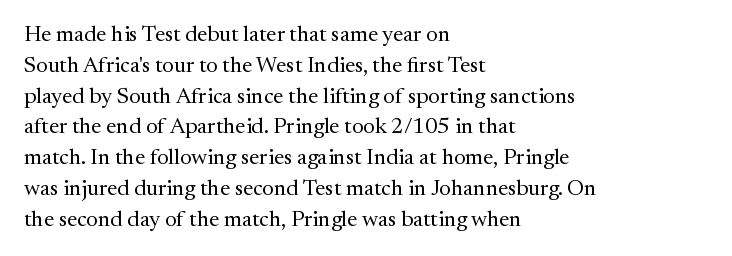
Summary of vertical rhythm: regular, with standard interline spacing. Short note: letters normally spaced. The font's upright variant was chosen for this text. Casual observation: everything's shoved over to the left.
